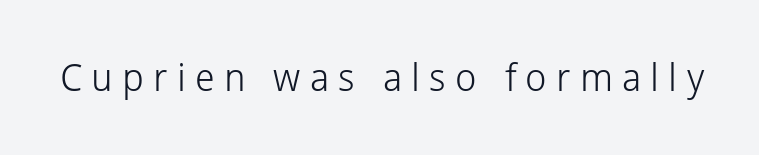
Q: Is the text bold? A: No.
Q: Is the text italic (slanted)? A: No, it is upright.
Q: Is the typeface a serif or a sans-serif typeface? A: Sans-serif.
Q: Is the text underlined? A: No.
Q: Is the spacing between letters normal or unusually wide? A: Unusually wide.
Q: Width (condensed, normal, or wide)? A: Normal.
Q: Stroke contrast? A: Low.
Q: x-height? A: Medium.
Q: Monospaced? A: No.
